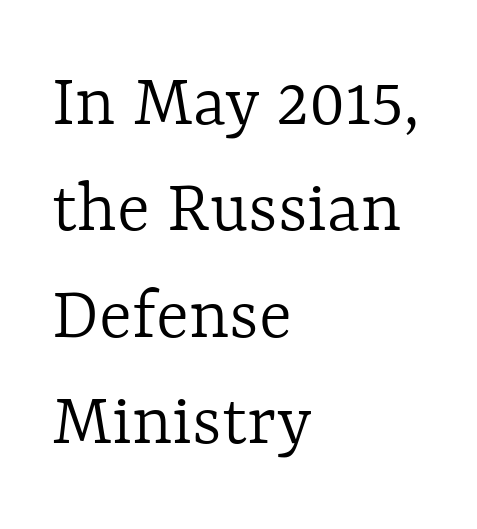
Q: Is the text bold? A: No.
Q: Is the text italic (slanted)? A: No, it is upright.
Q: Is the text underlined? A: No.
Q: How is the paragraph aligned? A: Left-aligned.
Q: Is the spacing between letters normal or unusually wide? A: Normal.
Q: Is the spacing between lines tight, normal or loose? A: Normal.
Q: Width (condensed, normal, or wide)? A: Normal.
Q: x-height? A: Medium.
Q: Monospaced? A: No.
